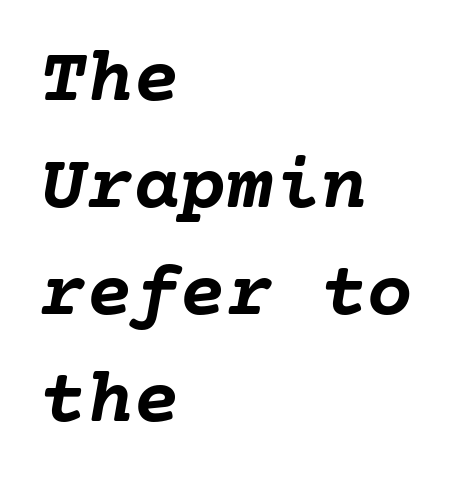
Compared with typical body copy, the letter spacing here is the same. This sample is left-justified, so line endings fall wherever the words run out. Italic: yes, the glyphs are oblique. Strokes here are thick enough to call this a true bold. Underline: absent. This block has exactly the height ordinary leading produces.
